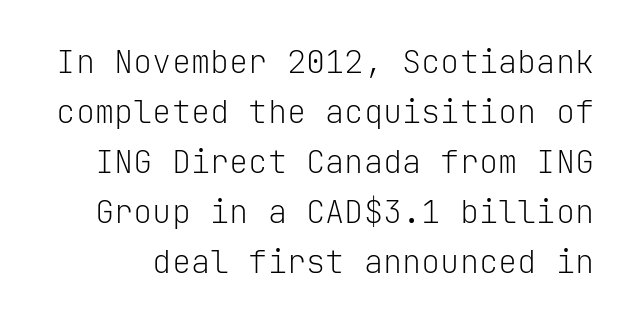
Q: Is the text bold? A: No.
Q: Is the text italic (slanted)? A: No, it is upright.
Q: Is the typeface a serif or a sans-serif typeface? A: Sans-serif.
Q: Is the text underlined? A: No.
Q: Is the spacing between letters normal or unusually wide? A: Normal.
Q: Is the spacing between lines tight, normal or loose? A: Normal.
Q: Width (condensed, normal, or wide)? A: Normal.
Q: Stroke contrast? A: Low.
Q: x-height? A: Medium.
Q: Monospaced? A: Yes.
